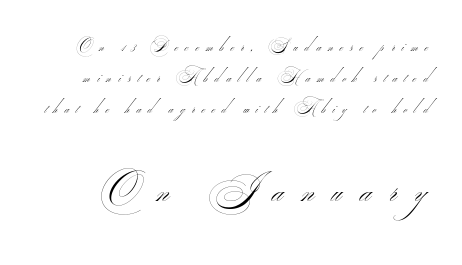
The image shows 38 px thin, wide sans-serif type; set loose line spacing (2.08x), unusually wide letter spacing (+0.47 em), not underlined; the second (bottom) block is 2.53x larger; medium stroke contrast.
